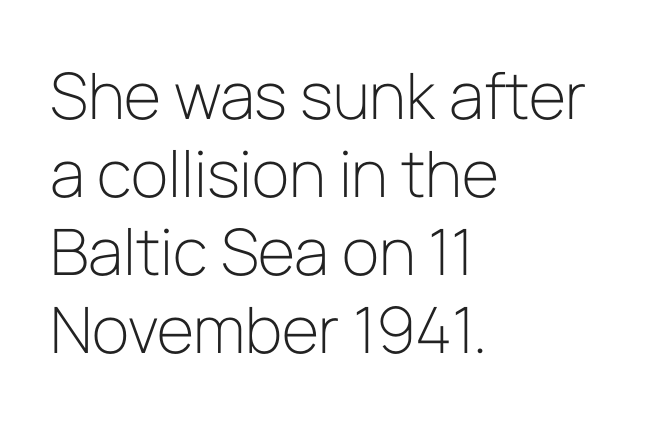
{"serif": "no", "italic": "no", "bold": "no", "weight": "light", "width": "normal", "stroke_contrast": "low", "x_height": "medium", "monospaced": "no", "underline": "no", "align": "left", "line_spacing_ratio": 1.22, "letter_spacing": "normal", "letter_spacing_em": 0.0, "glyph_px": 64}
